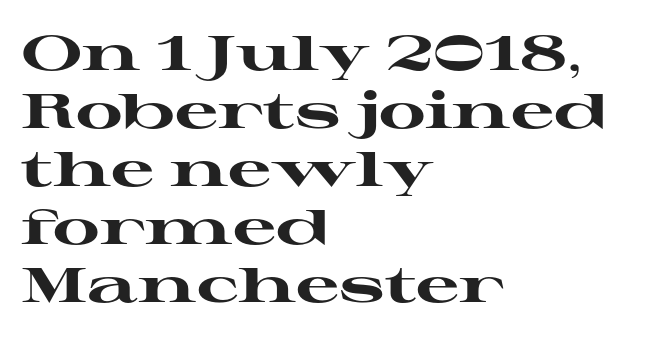
The horizontal fit of the characters is conventional and even. Just letters on the line, the space beneath them empty. In CSS terms this would be text-align: left. The lettering holds an erect, upright posture throughout.
